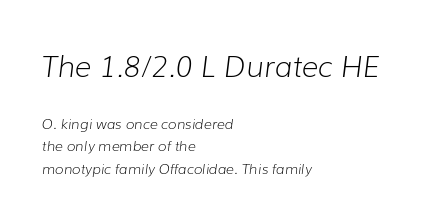
The image shows 29 px light type, italic (leaning right); set left-aligned, normal line spacing (1.61x), normal letter spacing, not underlined; the first (top) block is 2.07x larger; low stroke contrast and a medium x-height.
